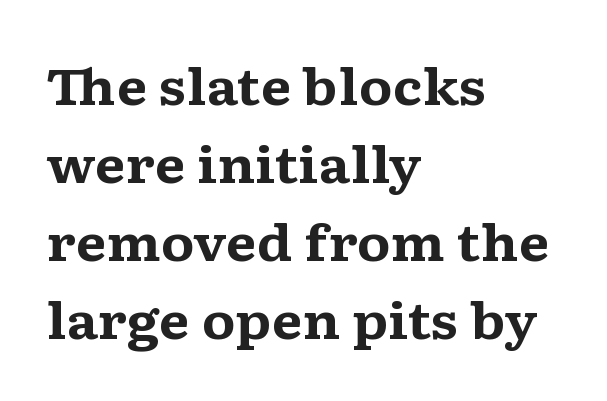
The image shows 50 px bold, wide serif type, upright; set left-aligned, normal line spacing (1.56x), normal letter spacing, not underlined; medium stroke contrast and a medium x-height.
